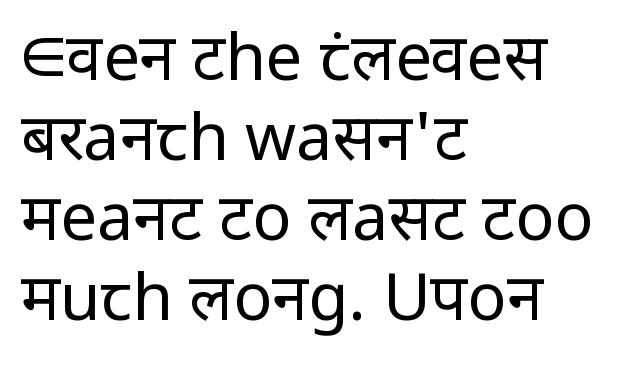
The image shows 65 px regular-weight sans-serif type, upright; set left-aligned, line spacing 1.23x, normal letter spacing, not underlined; low stroke contrast and a medium x-height.
